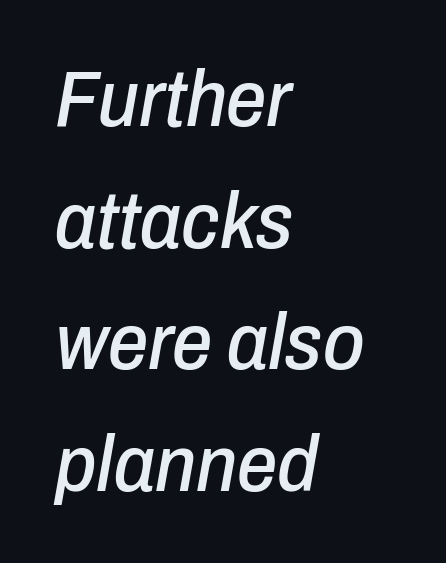
How would I describe the line gaps? Plain and ordinary. The zone under the glyphs is completely vacant. Spacing verdict: proportional, widths tailored to each character. Line starts are locked; line ends wander. The lettering tilts uniformly, giving the passage an italic look. Caption: standard tracking, unaltered.
